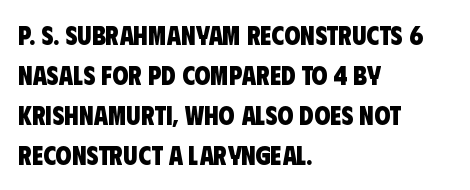
The image shows 26 px bold type; set left-aligned, normal line spacing (1.54x), normal letter spacing, not underlined.
